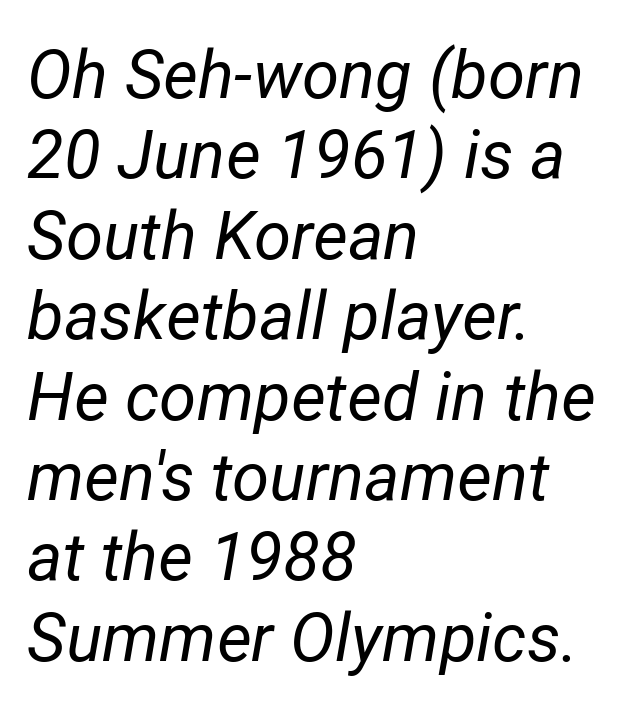
The image shows 67 px regular-weight type, italic (leaning right); set left-aligned, line spacing 1.2x, normal letter spacing, not underlined; low stroke contrast and a medium x-height.
